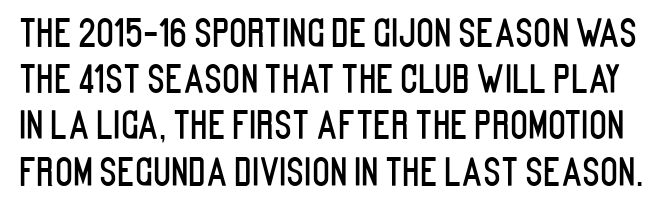
The designer left line spacing at the default. The strip under each line holds only bare page. The font family rendered here belongs to the sans-serif group. Nothing unusual about the tracking: characters are spaced as the font intends.
